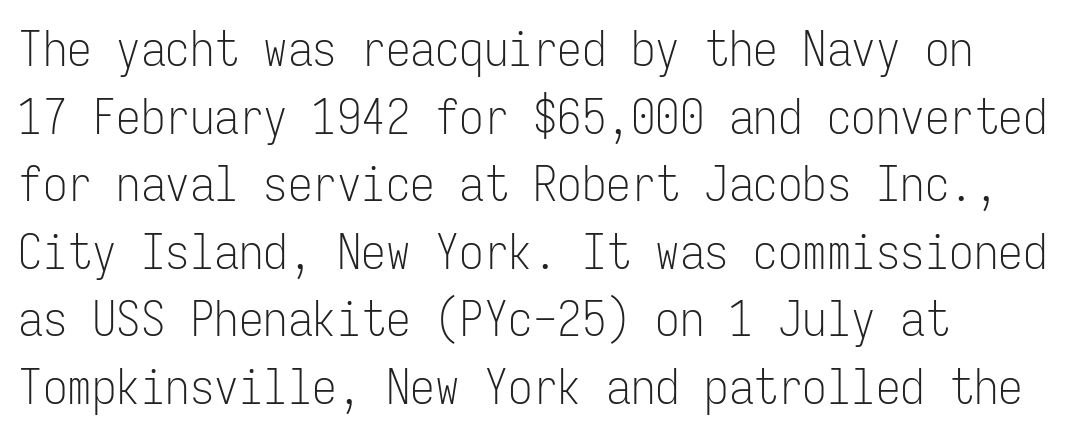
{"serif": "no", "italic": "no", "bold": "no", "weight": "light", "width": "condensed", "stroke_contrast": "low", "x_height": "medium", "monospaced": "yes", "underline": "no", "align": "left", "line_spacing": "normal", "line_spacing_ratio": 1.38, "letter_spacing": "normal", "letter_spacing_em": 0.0, "glyph_px": 49}
